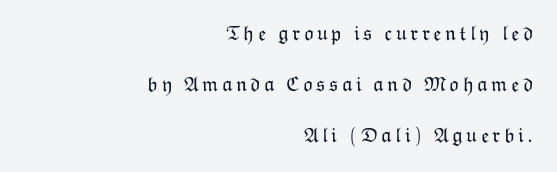
The lines are spread far apart with generous leading. The lines in this sample share a right terminus and differ only in where they begin. Heaviness? Minimal to ordinary, like unemphasized prose. Glance below the letters and you will spot only blank space. If you drew a line through each stem, it would be perfectly vertical.
